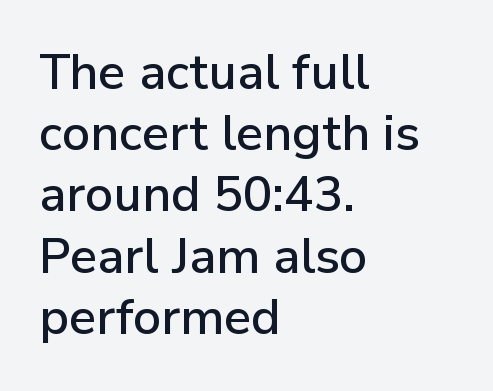
You can tell from the bare stems that sans-serif type was used. The block of text has a typical density, with ordinary space between rows. Honestly, the letter spacing is just normal — you wouldn't notice it. A typesetter would mark this as roman, not italic. The passage shown is typed in a proportional face where columns would drift.
